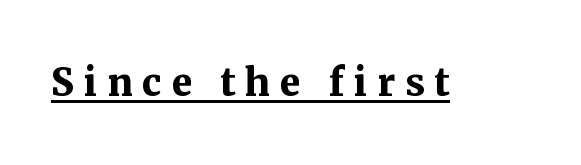
{"serif": "yes", "italic": "no", "bold": "yes", "weight": "semibold", "width": "normal", "stroke_contrast": "medium", "x_height": "medium", "monospaced": "no", "underline": "yes", "glyph_px": 51}
